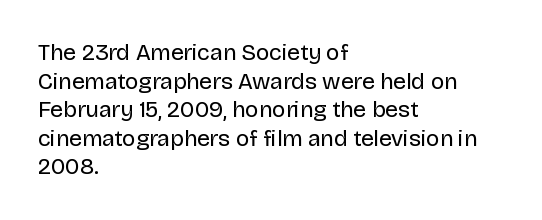
Beneath every word, the page is bare. On a weight scale, this lands at 450 or below. Look at the tracking — it's just the regular setting, nothing added. The typesetter chose a ragged-right arrangement here. Upright lettering throughout.
